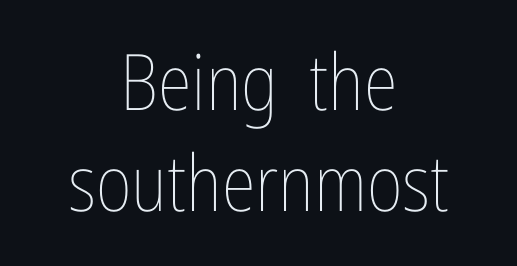
Quick note: not italic, upright. Casual observation: everything's sitting right in the middle. This reads as an unemphasized weight, regular at the heaviest. The line-height multiplier appears to be the usual default. Here the designer chose a conventional face with non-uniform glyph widths. A typesetter would call this zero additional tracking.
